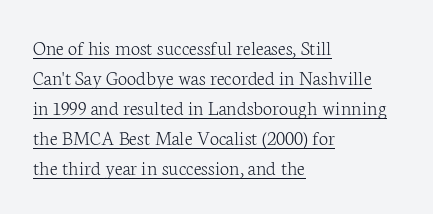
{"italic": "no", "bold": "no", "underline": "yes", "align": "left", "line_spacing": "normal", "line_spacing_ratio": 1.43, "letter_spacing": "normal", "letter_spacing_em": 0.0, "glyph_px": 21}
